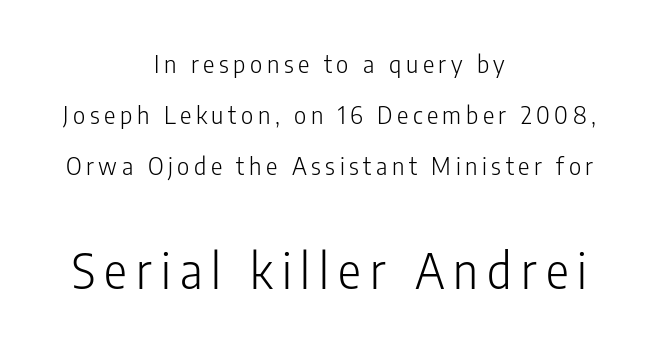
The image shows 48 px light, condensed sans-serif type, upright; set centered, loose line spacing (2.12x), not underlined; the second (bottom) block is 2.0x larger; low stroke contrast and a medium x-height.
